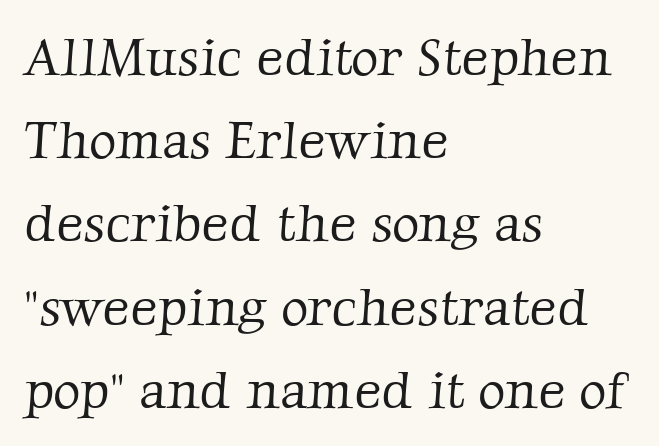
{"serif": "yes", "bold": "no", "weight": "light", "width": "normal", "stroke_contrast": "low", "x_height": "medium", "monospaced": "no", "underline": "no", "align": "left", "line_spacing": "normal", "line_spacing_ratio": 1.57, "letter_spacing": "normal", "letter_spacing_em": 0.0, "glyph_px": 53}
